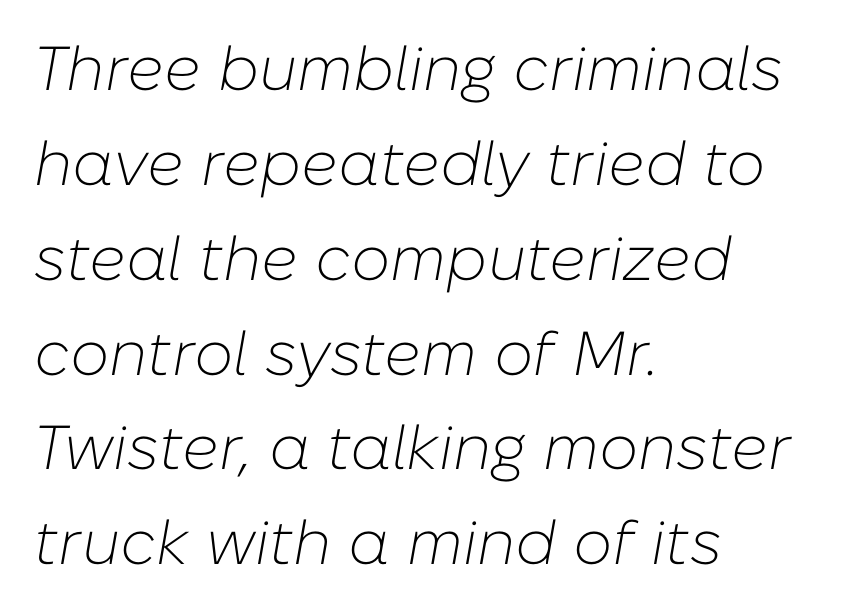
{"italic": "yes", "lean": "right", "slant_degrees": 10, "bold": "no", "weight": "light", "width": "normal", "stroke_contrast": "low", "x_height": "medium", "monospaced": "no", "underline": "no", "align": "left", "line_spacing": "normal", "line_spacing_ratio": 1.53, "letter_spacing": "normal", "letter_spacing_em": 0.0, "glyph_px": 62}
